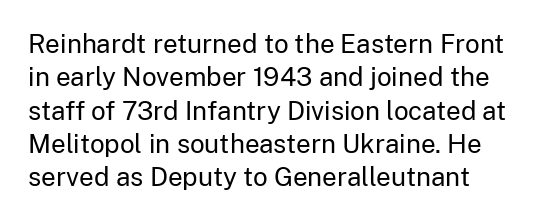
The image shows 26 px text type, upright; set left-aligned, normal line spacing (1.28x), normal letter spacing, not underlined.
